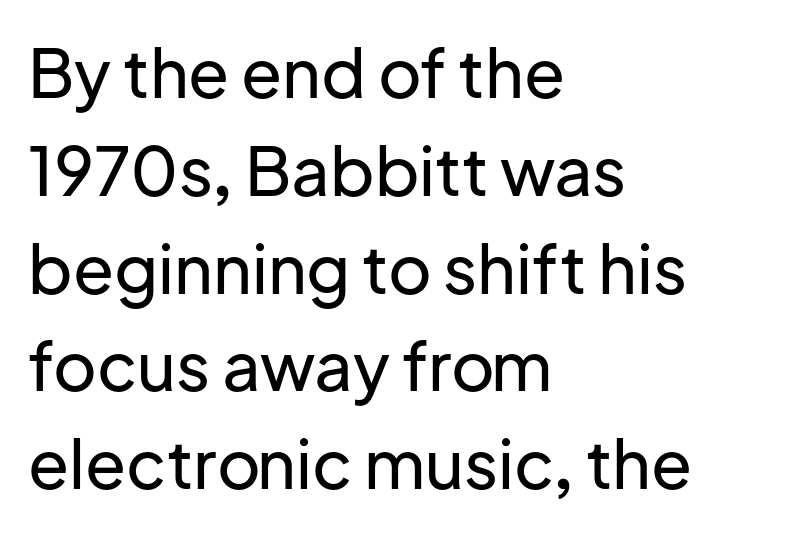
Q: Is the text italic (slanted)? A: No, it is upright.
Q: Is the typeface a serif or a sans-serif typeface? A: Sans-serif.
Q: Is the text underlined? A: No.
Q: How is the paragraph aligned? A: Left-aligned.
Q: Is the spacing between letters normal or unusually wide? A: Normal.
Q: Is the spacing between lines tight, normal or loose? A: Normal.
Q: Width (condensed, normal, or wide)? A: Normal.
Q: Stroke contrast? A: Low.
Q: x-height? A: Medium.
Q: Monospaced? A: No.
